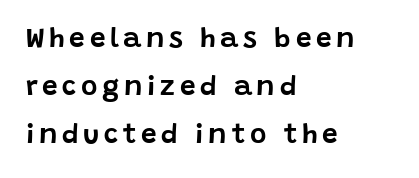
Q: Is the text italic (slanted)? A: No, it is upright.
Q: Is the typeface a serif or a sans-serif typeface? A: Sans-serif.
Q: Is the text underlined? A: No.
Q: How is the paragraph aligned? A: Left-aligned.
Q: Width (condensed, normal, or wide)? A: Normal.
Q: Stroke contrast? A: Low.
Q: x-height? A: Large.
Q: Monospaced? A: No.
